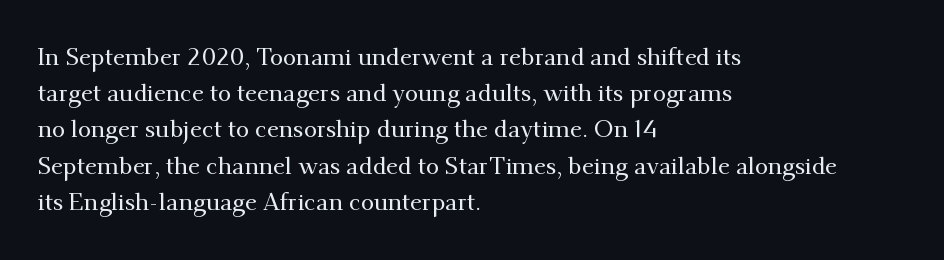
The image shows 24 px text type, upright; set left-aligned, normal line spacing (1.51x), normal letter spacing, not underlined.
